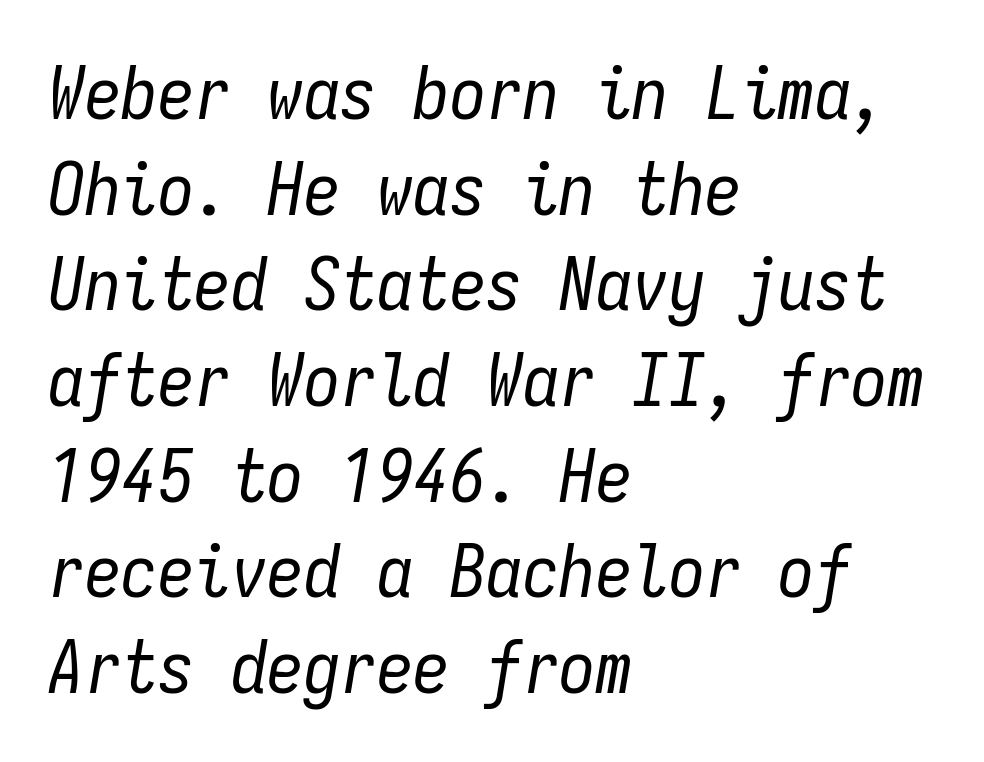
{"italic": "yes", "lean": "right", "slant_degrees": 9, "bold": "no", "weight": "regular", "width": "condensed", "stroke_contrast": "low", "x_height": "medium", "monospaced": "yes", "underline": "no", "align": "left", "line_spacing": "normal", "line_spacing_ratio": 1.31, "letter_spacing": "normal", "letter_spacing_em": 0.0, "glyph_px": 73}
